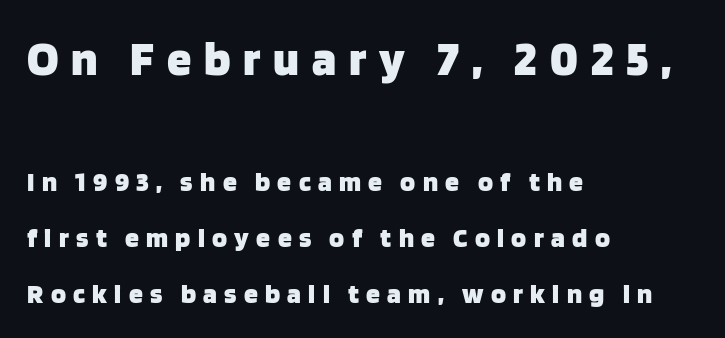
The image shows 49 px heavy sans-serif type, upright; set left-aligned, loose line spacing (2.0x), unusually wide letter spacing (+0.26 em), not underlined; the first (top) block is 1.75x larger; low stroke contrast and a large x-height.
